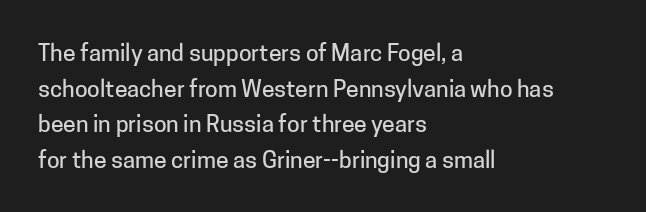
Q: Is the text italic (slanted)? A: No, it is upright.
Q: Is the text underlined? A: No.
Q: How is the paragraph aligned? A: Left-aligned.
Q: Is the spacing between letters normal or unusually wide? A: Normal.
Q: Is the spacing between lines tight, normal or loose? A: Normal.
